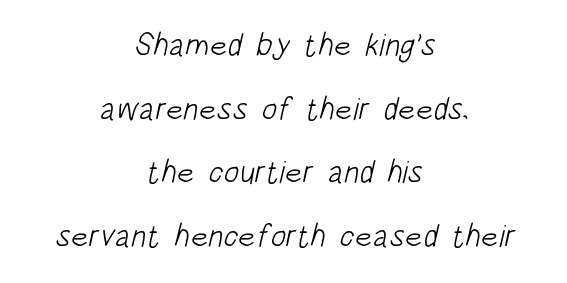
Q: Is the text bold? A: No.
Q: Is the typeface a serif or a sans-serif typeface? A: Sans-serif.
Q: Is the text underlined? A: No.
Q: How is the paragraph aligned? A: Centered.
Q: Is the spacing between letters normal or unusually wide? A: Normal.
Q: Is the spacing between lines tight, normal or loose? A: Loose.
Q: Width (condensed, normal, or wide)? A: Condensed.
Q: Stroke contrast? A: Low.
Q: x-height? A: Large.
Q: Monospaced? A: No.
